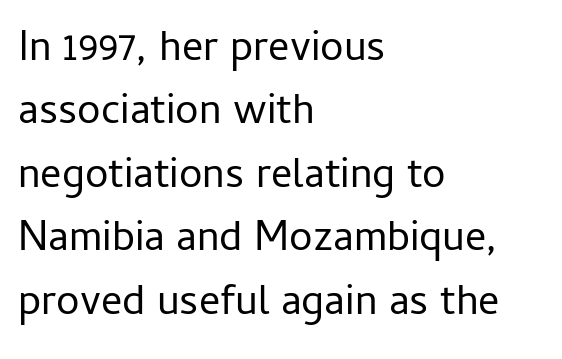
Do the characters align in a grid? No, the font is proportional. This reads as an unemphasized weight, regular at the heaviest. Reading down the block, your eye returns to a fixed left position each line. Characters remain perfectly vertical along every line.
